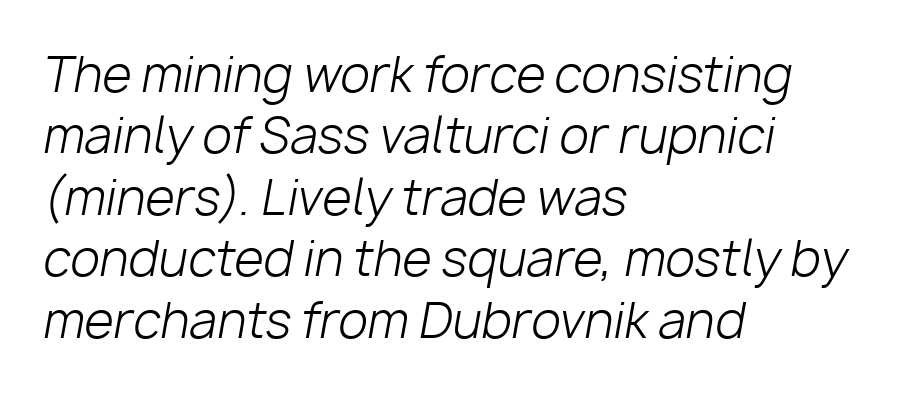
Q: Is the text bold? A: No.
Q: Is the text italic (slanted)? A: Yes, it leans right by about 10 degrees.
Q: Is the text underlined? A: No.
Q: How is the paragraph aligned? A: Left-aligned.
Q: Is the spacing between letters normal or unusually wide? A: Normal.
Q: Is the spacing between lines tight, normal or loose? A: Normal.
Q: Width (condensed, normal, or wide)? A: Normal.
Q: Stroke contrast? A: Low.
Q: x-height? A: Medium.
Q: Monospaced? A: No.
